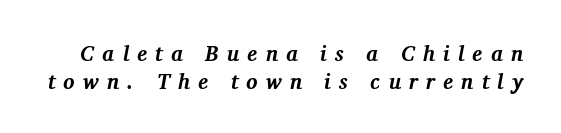
{"italic": "yes", "lean": "right", "slant_degrees": 11, "bold": "yes", "underline": "no", "line_spacing": "normal", "line_spacing_ratio": 1.33, "letter_spacing": "wide", "letter_spacing_em": 0.39, "glyph_px": 21}
